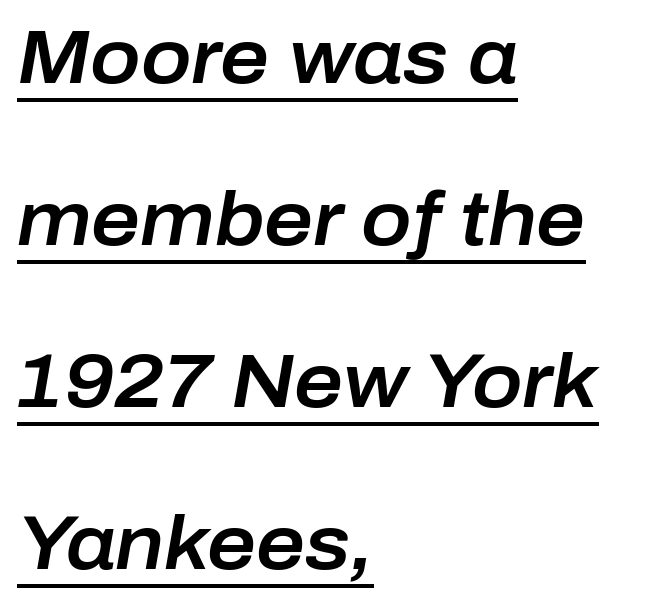
{"italic": "yes", "lean": "right", "slant_degrees": 10, "width": "normal", "stroke_contrast": "low", "x_height": "medium", "monospaced": "no", "underline": "yes", "align": "left", "line_spacing": "loose", "line_spacing_ratio": 2.16, "letter_spacing": "normal", "letter_spacing_em": 0.0, "glyph_px": 75}
